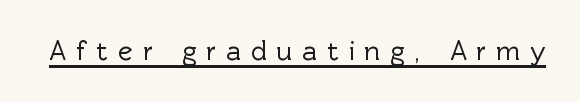
The image shows 28 px sans-serif type, upright; set unusually wide letter spacing (+0.35 em), underlined; a medium x-height.
